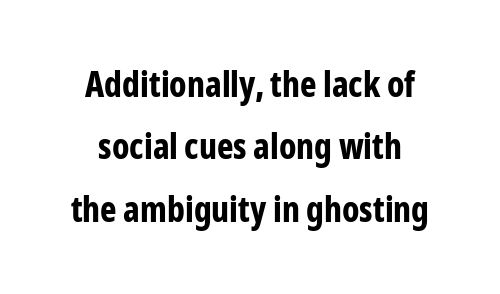
Q: Is the text bold? A: Yes.
Q: Is the text italic (slanted)? A: No, it is upright.
Q: Is the typeface a serif or a sans-serif typeface? A: Sans-serif.
Q: Is the text underlined? A: No.
Q: How is the paragraph aligned? A: Centered.
Q: Is the spacing between letters normal or unusually wide? A: Normal.
Q: Width (condensed, normal, or wide)? A: Condensed.
Q: Stroke contrast? A: Low.
Q: x-height? A: Medium.
Q: Monospaced? A: No.
